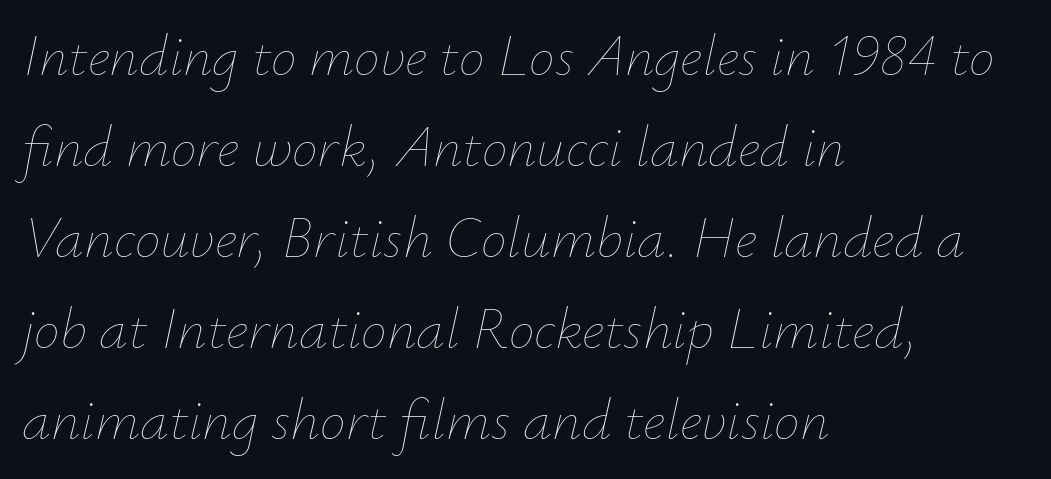
The image shows 58 px thin type, italic (leaning right); set left-aligned, normal line spacing (1.57x), normal letter spacing, not underlined; low stroke contrast and a small x-height.
